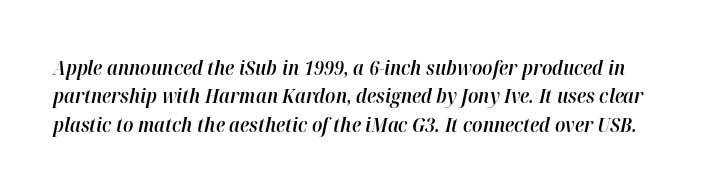
The image shows 20 px text type, italic (leaning right); set normal line spacing (1.42x), normal letter spacing, not underlined.
